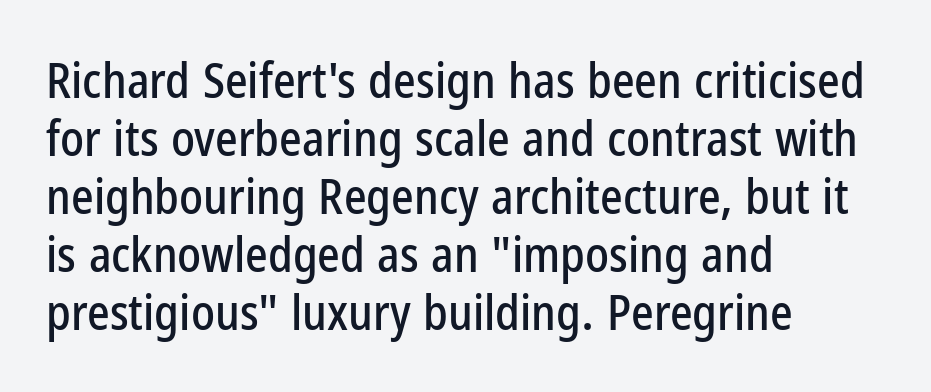
Q: Is the text italic (slanted)? A: No, it is upright.
Q: Is the typeface a serif or a sans-serif typeface? A: Sans-serif.
Q: Is the text underlined? A: No.
Q: How is the paragraph aligned? A: Left-aligned.
Q: Is the spacing between letters normal or unusually wide? A: Normal.
Q: Width (condensed, normal, or wide)? A: Condensed.
Q: Stroke contrast? A: Low.
Q: x-height? A: Medium.
Q: Monospaced? A: No.
